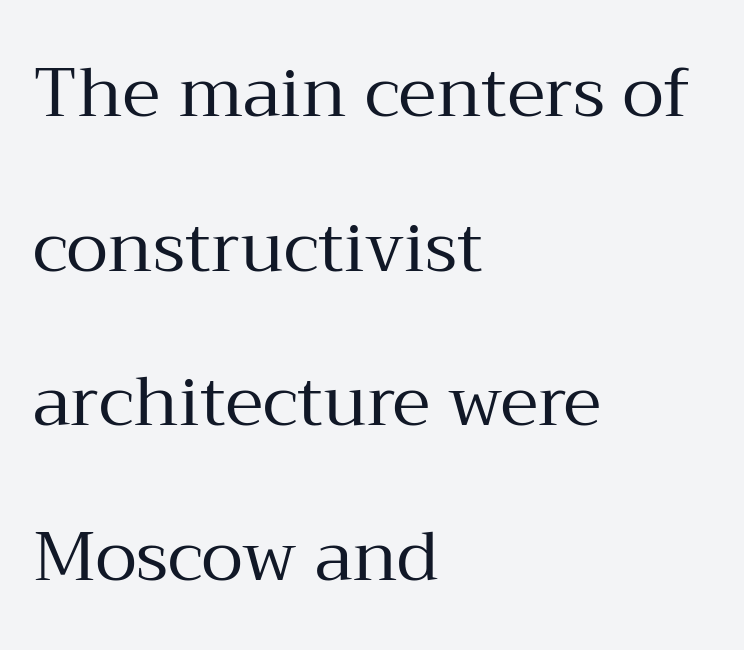
The image shows 69 px regular-weight serif type, upright; set left-aligned, loose line spacing (2.24x), normal letter spacing, not underlined; medium stroke contrast and a medium x-height.
